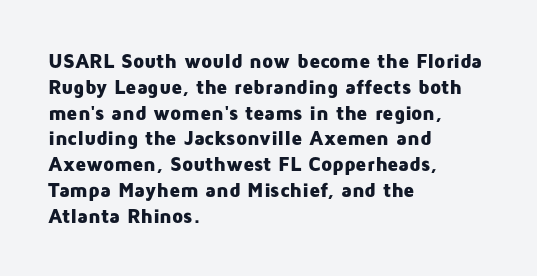
Q: Is the text bold? A: Yes.
Q: Is the text italic (slanted)? A: No, it is upright.
Q: Is the text underlined? A: No.
Q: How is the paragraph aligned? A: Left-aligned.
Q: Is the spacing between letters normal or unusually wide? A: Normal.
Q: Is the spacing between lines tight, normal or loose? A: Normal.
